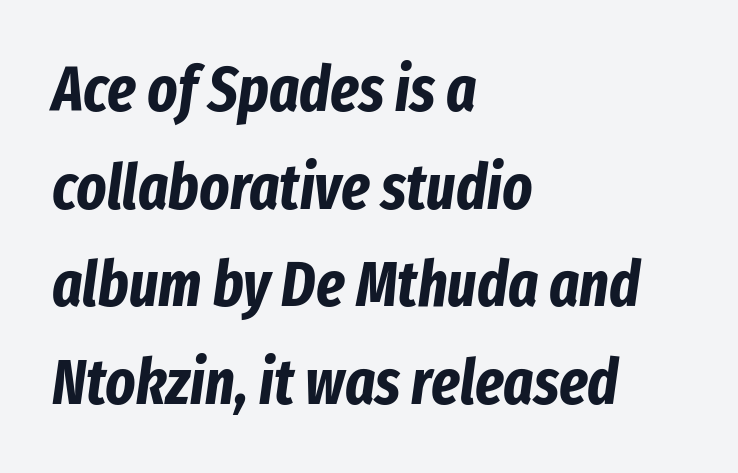
{"italic": "yes", "lean": "right", "slant_degrees": 8, "bold": "yes", "weight": "bold", "width": "condensed", "stroke_contrast": "low", "x_height": "medium", "monospaced": "no", "underline": "no", "align": "left", "line_spacing": "normal", "line_spacing_ratio": 1.55, "letter_spacing": "normal", "letter_spacing_em": 0.0, "glyph_px": 63}
